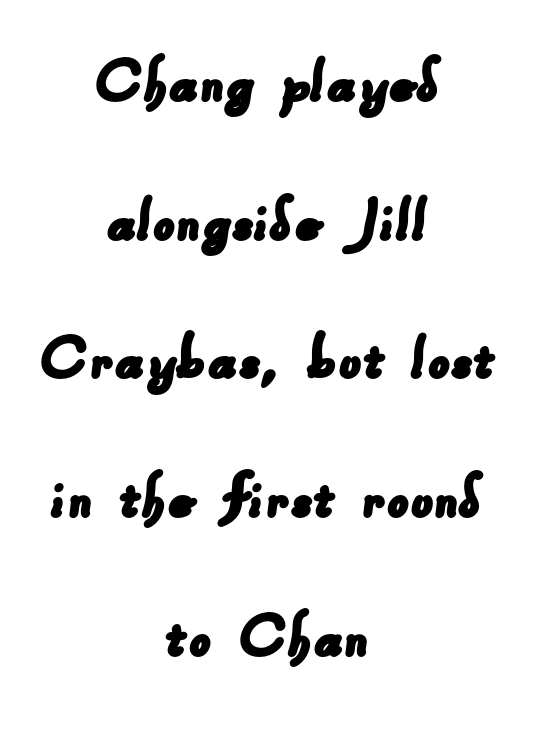
Q: Is the typeface a serif or a sans-serif typeface? A: Sans-serif.
Q: Is the text underlined? A: No.
Q: How is the paragraph aligned? A: Centered.
Q: Is the spacing between letters normal or unusually wide? A: Normal.
Q: Is the spacing between lines tight, normal or loose? A: Loose.
Q: Width (condensed, normal, or wide)? A: Normal.
Q: Stroke contrast? A: Low.
Q: x-height? A: Small.
Q: Monospaced? A: No.
